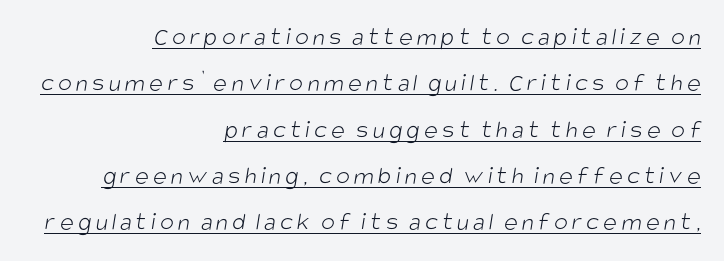
Q: Is the text bold? A: No.
Q: Is the text underlined? A: Yes.
Q: How is the paragraph aligned? A: Right-aligned.
